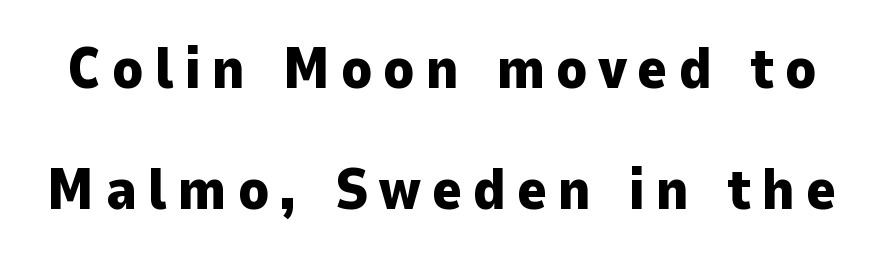
Q: Is the text bold? A: Yes.
Q: Is the text italic (slanted)? A: No, it is upright.
Q: Is the typeface a serif or a sans-serif typeface? A: Sans-serif.
Q: Is the text underlined? A: No.
Q: Is the spacing between lines tight, normal or loose? A: Loose.
Q: Width (condensed, normal, or wide)? A: Normal.
Q: Stroke contrast? A: Low.
Q: x-height? A: Medium.
Q: Monospaced? A: No.
